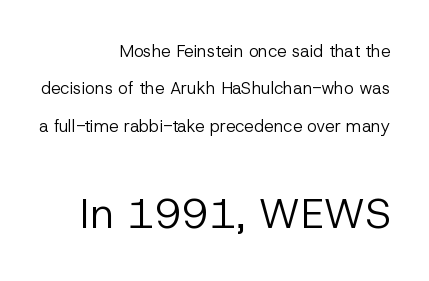
{"serif": "no", "italic": "no", "bold": "no", "weight": "regular", "width": "normal", "stroke_contrast": "low", "x_height": "medium", "monospaced": "no", "underline": "no", "align": "right", "line_spacing": "loose", "line_spacing_ratio": 2.2, "letter_spacing": "normal", "letter_spacing_em": 0.0, "larger_block": "second", "size_ratio": 2.47, "glyph_px": 42}
